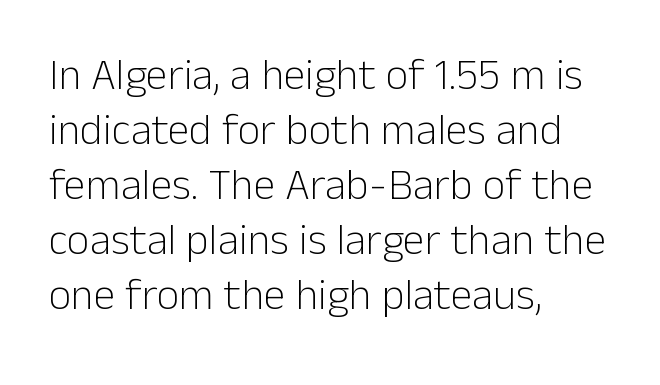
Q: Is the text bold? A: No.
Q: Is the text italic (slanted)? A: No, it is upright.
Q: Is the typeface a serif or a sans-serif typeface? A: Sans-serif.
Q: Is the text underlined? A: No.
Q: How is the paragraph aligned? A: Left-aligned.
Q: Is the spacing between letters normal or unusually wide? A: Normal.
Q: Is the spacing between lines tight, normal or loose? A: Normal.
Q: Width (condensed, normal, or wide)? A: Normal.
Q: Stroke contrast? A: Low.
Q: x-height? A: Medium.
Q: Monospaced? A: No.
